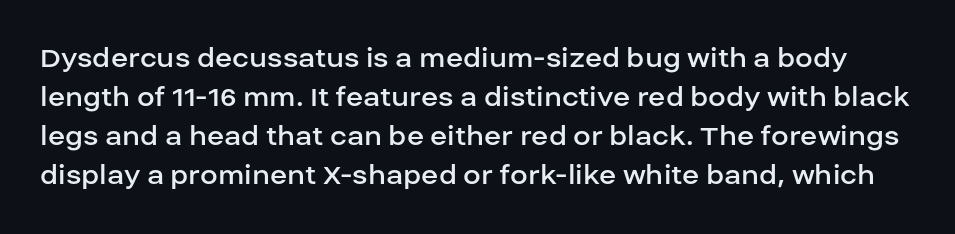
The image shows 32 px regular-weight sans-serif type, upright; set line spacing 1.22x, normal letter spacing, not underlined; low stroke contrast and a large x-height.
